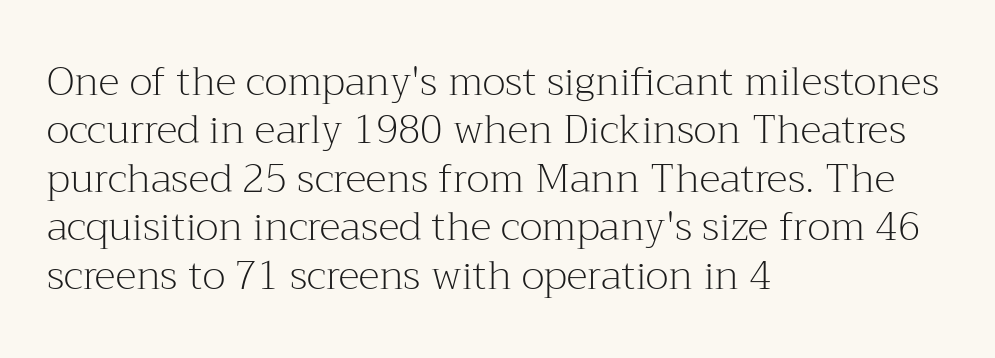
The image shows 40 px light serif type, upright; set left-aligned, line spacing 1.21x, normal letter spacing, not underlined; medium stroke contrast and a medium x-height.
